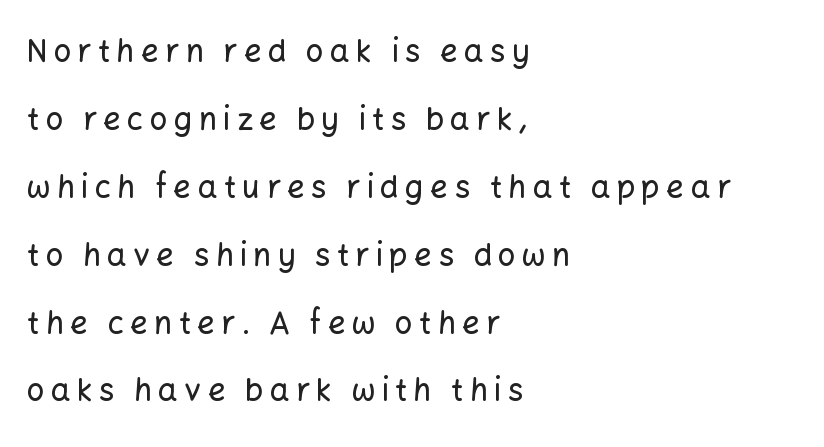
The image shows 31 px sans-serif type, upright; set left-aligned, loose line spacing (2.19x), unusually wide letter spacing (+0.2 em), not underlined; low stroke contrast and a medium x-height.
